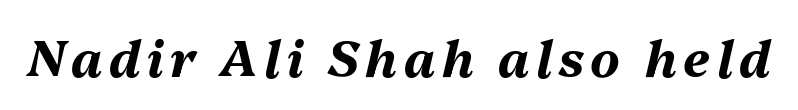
The image shows 50 px bold type, italic (leaning right); set not underlined; medium stroke contrast and a medium x-height.
